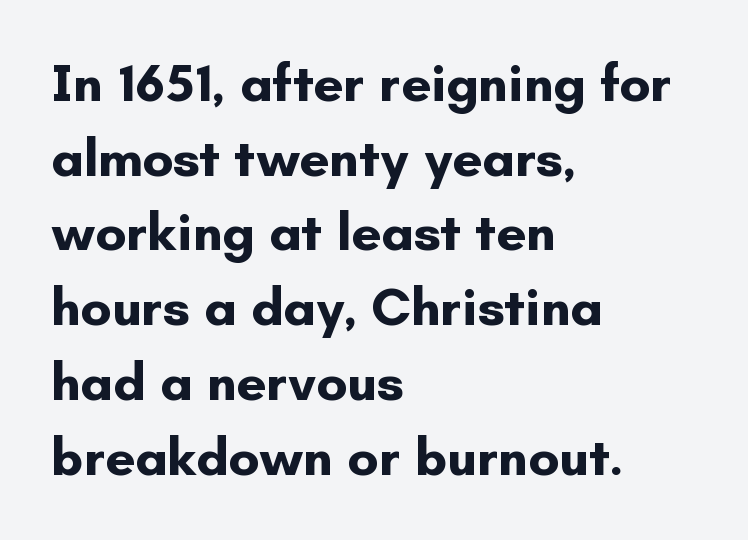
{"serif": "no", "italic": "no", "bold": "yes", "weight": "bold", "width": "normal", "stroke_contrast": "low", "x_height": "small", "monospaced": "no", "underline": "no", "align": "left", "line_spacing": "normal", "line_spacing_ratio": 1.41, "letter_spacing": "normal", "letter_spacing_em": 0.0, "glyph_px": 53}
